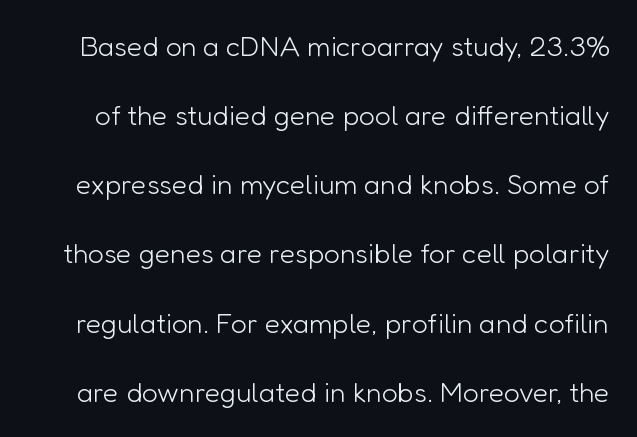
Vertical strokes here are truly vertical. The passage shown has conventional tracking throughout. Vertically, the passage feels expansive, rows floating well apart. This reads as an unemphasized weight, regular at the heaviest.
